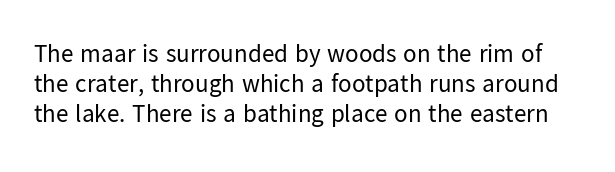
The image shows 25 px text type, upright; set line spacing 1.2x, normal letter spacing, not underlined.
